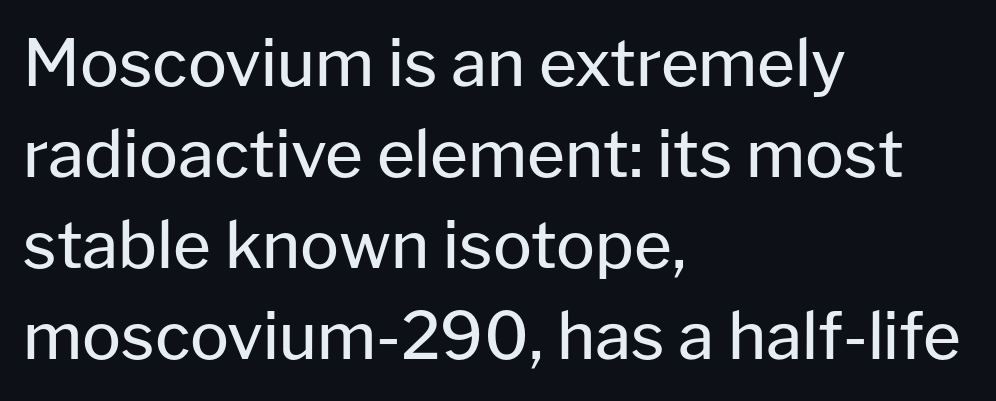
{"serif": "no", "italic": "no", "bold": "no", "weight": "regular", "width": "normal", "stroke_contrast": "low", "x_height": "medium", "monospaced": "no", "underline": "no", "align": "left", "line_spacing": "normal", "line_spacing_ratio": 1.4, "letter_spacing": "normal", "letter_spacing_em": 0.0, "glyph_px": 65}
